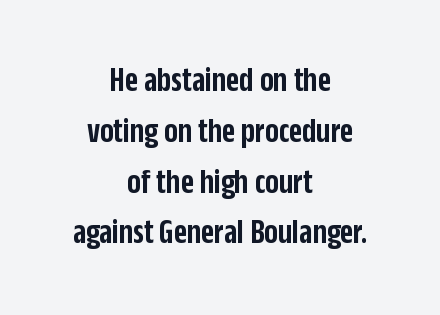
The image shows 36 px semibold, condensed sans-serif type, upright; set centered, normal line spacing (1.41x), normal letter spacing, not underlined; low stroke contrast and a large x-height.
